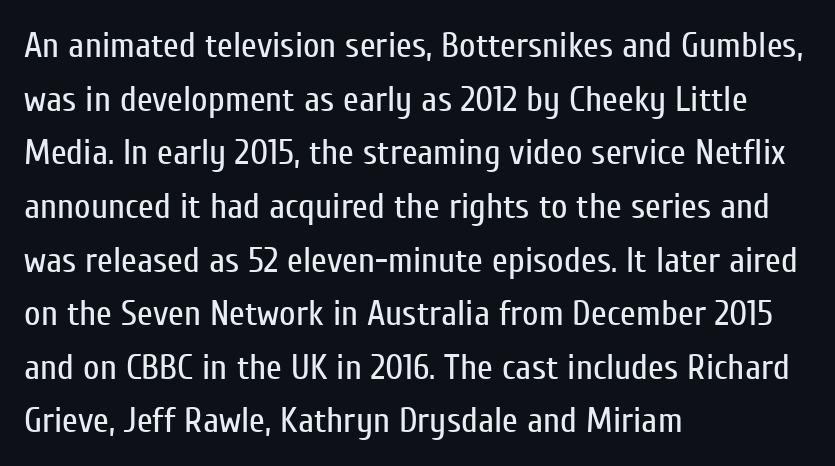
Font category for this specimen: sans-serif. Lines of text with bare space underneath. A quiet, ordinary-to-light weight characterises the typeface. Notice how the passage keeps a crisp vertical edge on the left only. Characters remain perfectly vertical along every line. The passage shown is typed in a proportional face where columns would drift.
